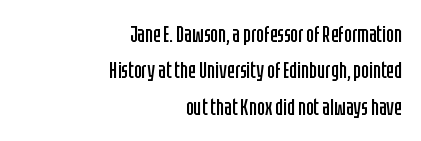
Q: Is the text bold? A: No.
Q: Is the text italic (slanted)? A: No, it is upright.
Q: Is the text underlined? A: No.
Q: How is the paragraph aligned? A: Right-aligned.
Q: Is the spacing between letters normal or unusually wide? A: Normal.
Q: Is the spacing between lines tight, normal or loose? A: Normal.
